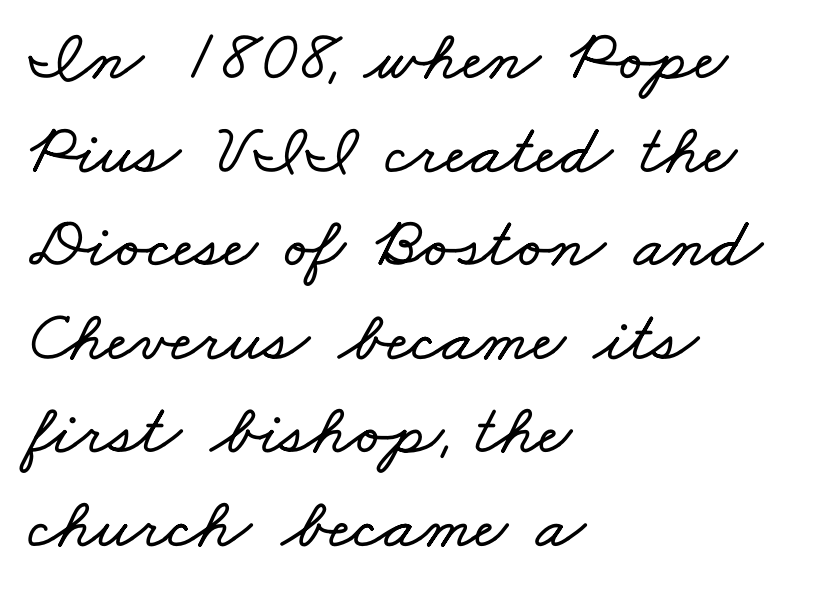
The image shows 72 px wide type; set left-aligned, normal line spacing (1.3x), normal letter spacing, not underlined; low stroke contrast and a small x-height.
